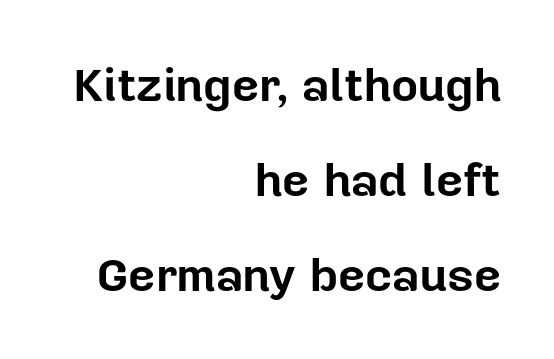
Q: Is the text bold? A: Yes.
Q: Is the text italic (slanted)? A: No, it is upright.
Q: Is the typeface a serif or a sans-serif typeface? A: Sans-serif.
Q: Is the text underlined? A: No.
Q: How is the paragraph aligned? A: Right-aligned.
Q: Is the spacing between letters normal or unusually wide? A: Normal.
Q: Is the spacing between lines tight, normal or loose? A: Loose.
Q: Width (condensed, normal, or wide)? A: Normal.
Q: Stroke contrast? A: Low.
Q: x-height? A: Medium.
Q: Monospaced? A: No.
